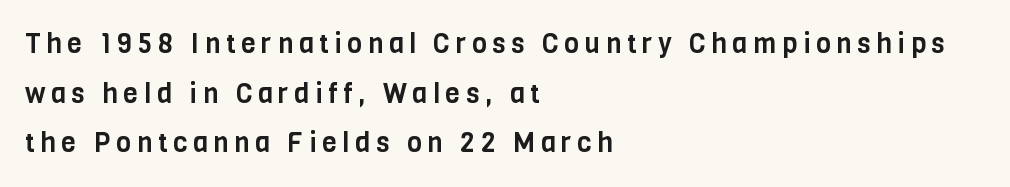
Q: Is the text italic (slanted)? A: No, it is upright.
Q: Is the text underlined? A: No.
Q: How is the paragraph aligned? A: Left-aligned.
Q: Is the spacing between letters normal or unusually wide? A: Unusually wide.
